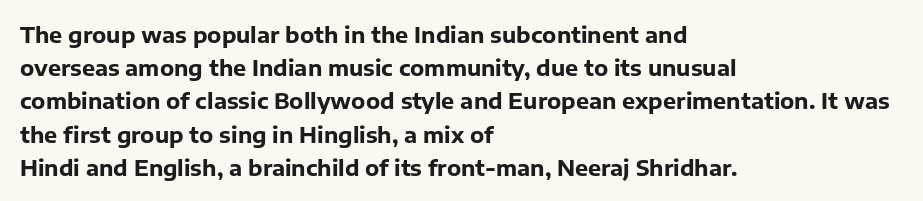
{"italic": "no", "bold": "yes", "underline": "no", "align": "left", "line_spacing": "normal", "line_spacing_ratio": 1.51, "letter_spacing": "normal", "letter_spacing_em": 0.0, "glyph_px": 22}
